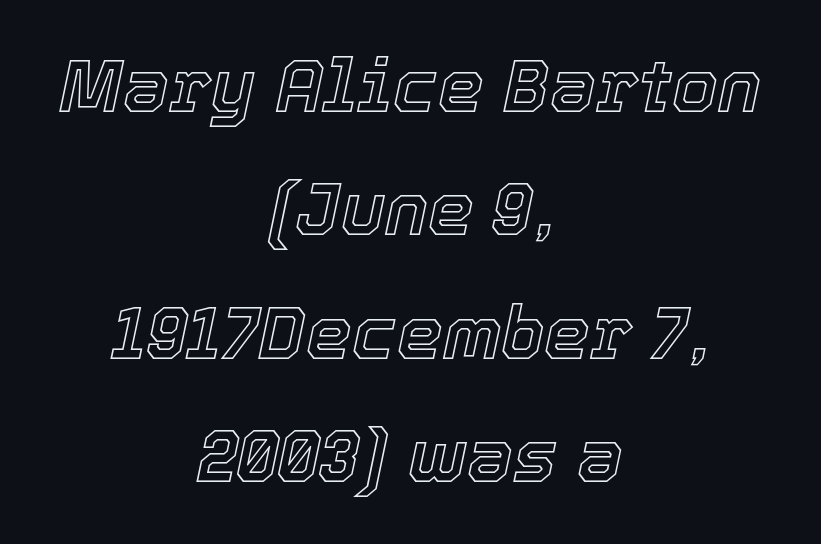
Designer's note — italics engaged. The face used here is proportionally spaced, like ordinary book or web type. How would I describe the line gaps? Plain and ordinary. Look at the tracking — it's just the regular setting, nothing added. Lines of text with bare space underneath.
